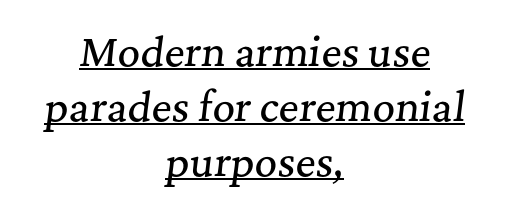
Q: Is the text italic (slanted)? A: Yes, it leans right by about 7 degrees.
Q: Is the typeface a serif or a sans-serif typeface? A: Serif.
Q: Is the text underlined? A: Yes.
Q: How is the paragraph aligned? A: Centered.
Q: Is the spacing between letters normal or unusually wide? A: Normal.
Q: Is the spacing between lines tight, normal or loose? A: Normal.
Q: Width (condensed, normal, or wide)? A: Normal.
Q: Stroke contrast? A: Medium.
Q: x-height? A: Medium.
Q: Monospaced? A: No.
